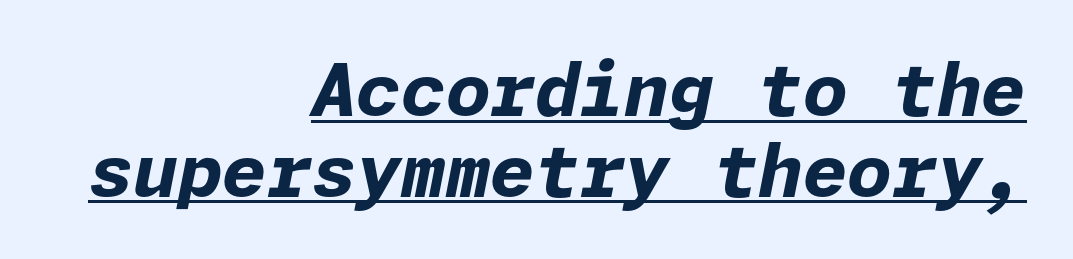
Q: Is the text bold? A: Yes.
Q: Is the text italic (slanted)? A: Yes, it leans right by about 11 degrees.
Q: Is the text underlined? A: Yes.
Q: How is the paragraph aligned? A: Right-aligned.
Q: Is the spacing between letters normal or unusually wide? A: Normal.
Q: Is the spacing between lines tight, normal or loose? A: Tight.
Q: Width (condensed, normal, or wide)? A: Normal.
Q: Stroke contrast? A: Low.
Q: x-height? A: Medium.
